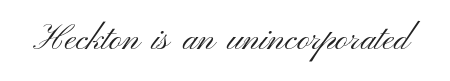
Honestly, there is no underline to notice here at all. What stands out about the letter spacing? Nothing — it is the standard amount. The font family rendered here belongs to the sans-serif group. Here the designer chose a conventional face with non-uniform glyph widths.
